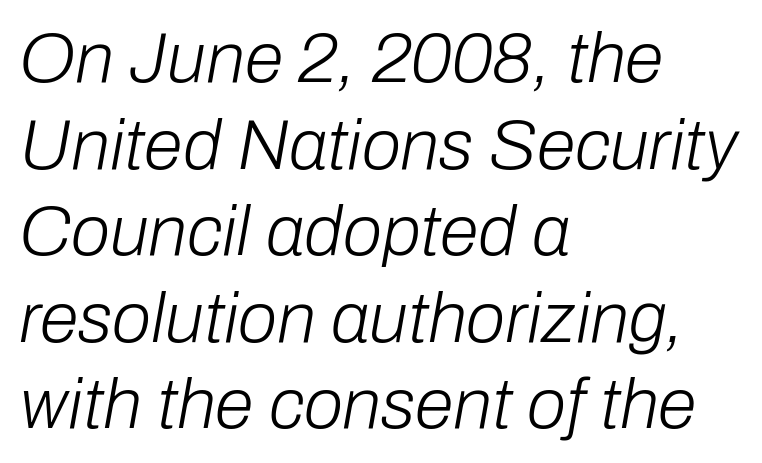
{"italic": "yes", "lean": "right", "slant_degrees": 10, "bold": "no", "weight": "light", "width": "normal", "stroke_contrast": "low", "x_height": "medium", "monospaced": "no", "underline": "no", "align": "left", "line_spacing_ratio": 1.22, "letter_spacing": "normal", "letter_spacing_em": 0.0, "glyph_px": 71}
